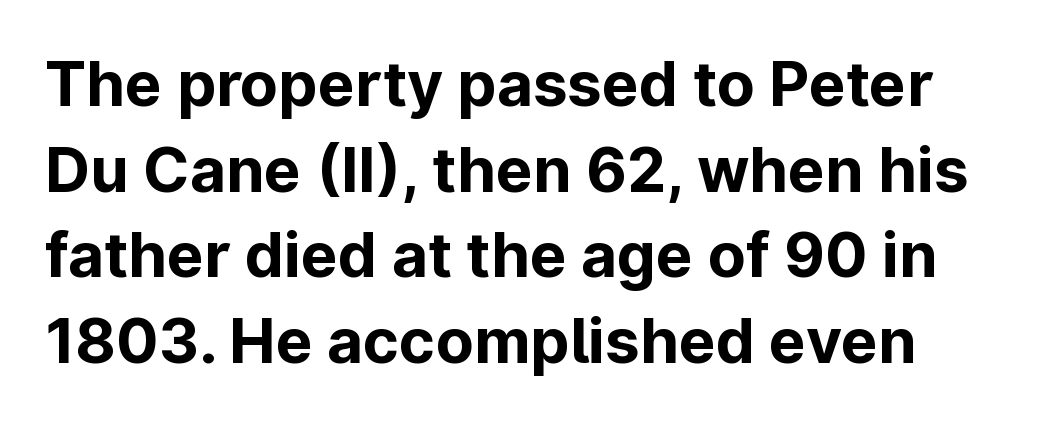
{"serif": "no", "italic": "no", "bold": "yes", "weight": "bold", "width": "normal", "stroke_contrast": "low", "x_height": "medium", "monospaced": "no", "underline": "no", "align": "left", "line_spacing": "normal", "line_spacing_ratio": 1.38, "letter_spacing": "normal", "letter_spacing_em": 0.0, "glyph_px": 62}
